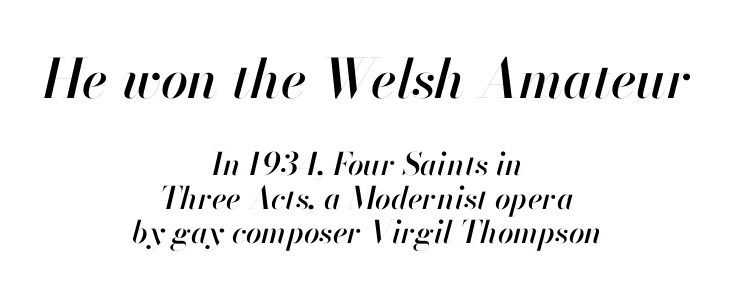
Q: Is the text italic (slanted)? A: Yes, it leans right by about 13 degrees.
Q: Is the text underlined? A: No.
Q: How is the paragraph aligned? A: Centered.
Q: Is the spacing between letters normal or unusually wide? A: Normal.
Q: Is the spacing between lines tight, normal or loose? A: Tight.
Q: Which block of text is set in a larger size, the first (top) or the second (bottom)? A: The first (top) one.
Q: Width (condensed, normal, or wide)? A: Normal.
Q: Stroke contrast? A: High.
Q: x-height? A: Small.
Q: Monospaced? A: No.
